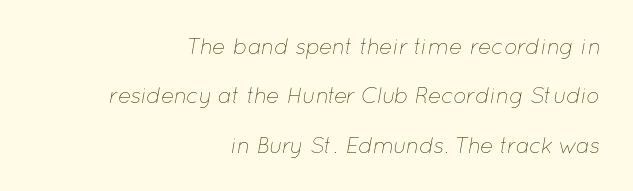
Q: Is the text bold? A: No.
Q: Is the text italic (slanted)? A: Yes, it leans right by about 12 degrees.
Q: Is the text underlined? A: No.
Q: How is the paragraph aligned? A: Right-aligned.
Q: Is the spacing between letters normal or unusually wide? A: Normal.
Q: Is the spacing between lines tight, normal or loose? A: Loose.
